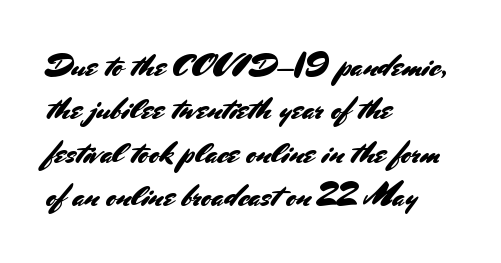
Q: Is the text italic (slanted)? A: Yes.
Q: Is the typeface a serif or a sans-serif typeface? A: Sans-serif.
Q: Is the text underlined? A: No.
Q: How is the paragraph aligned? A: Left-aligned.
Q: Is the spacing between letters normal or unusually wide? A: Normal.
Q: Is the spacing between lines tight, normal or loose? A: Normal.
Q: Width (condensed, normal, or wide)? A: Normal.
Q: Stroke contrast? A: Medium.
Q: x-height? A: Small.
Q: Monospaced? A: No.
